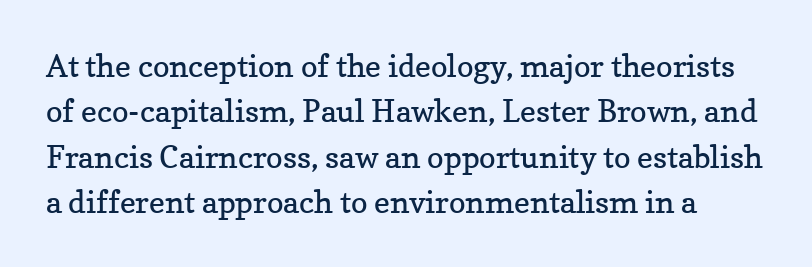
This sample has the flowing, uneven cadence of proportional lettering. Vertical spacing — default. No extra ink here — the face is not bold. This sample uses an upright cut, with every glyph sitting square on the baseline.
